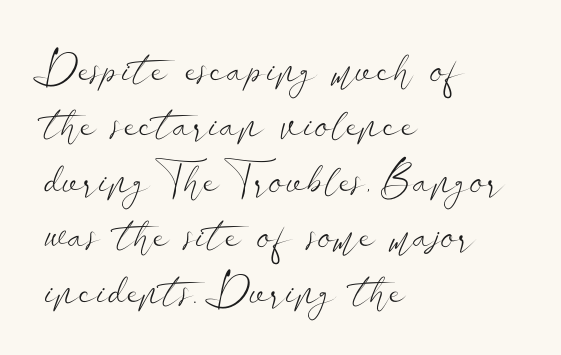
Only glyphs here, with clear space below each row. Stroke terminals: plain, sans-serif. Vertical spacing — default. You could not count columns in this text — the font is proportionally spaced. Casual observation: everything's shoved over to the left.
